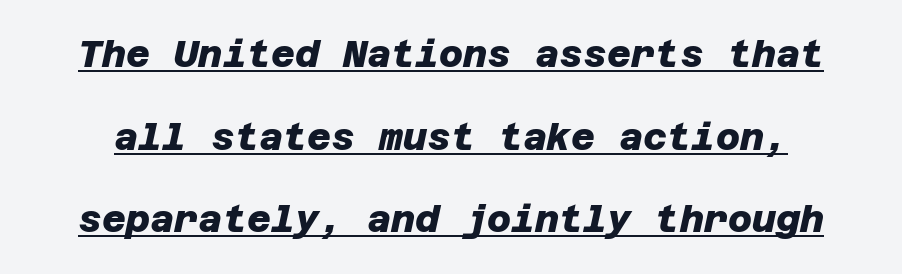
The image shows 37 px heavy sans-serif type; set loose line spacing (2.23x), normal letter spacing, underlined; low stroke contrast and a large x-height.
